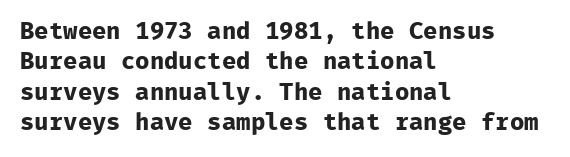
The glyphs are unaccompanied by any horizontal stroke below them. The leading is moderate, giving the passage an even texture. Left-aligned paragraph, ragged on the right. A full-strength bold gives these letters their thick strokes. This sample uses an upright cut, with every glyph sitting square on the baseline.
